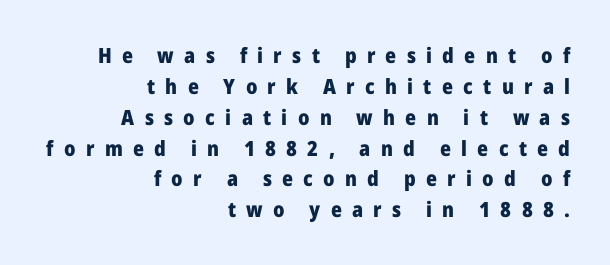
The image shows 21 px bold type, upright; set right-aligned, normal line spacing (1.47x), unusually wide letter spacing (+0.49 em), not underlined.
